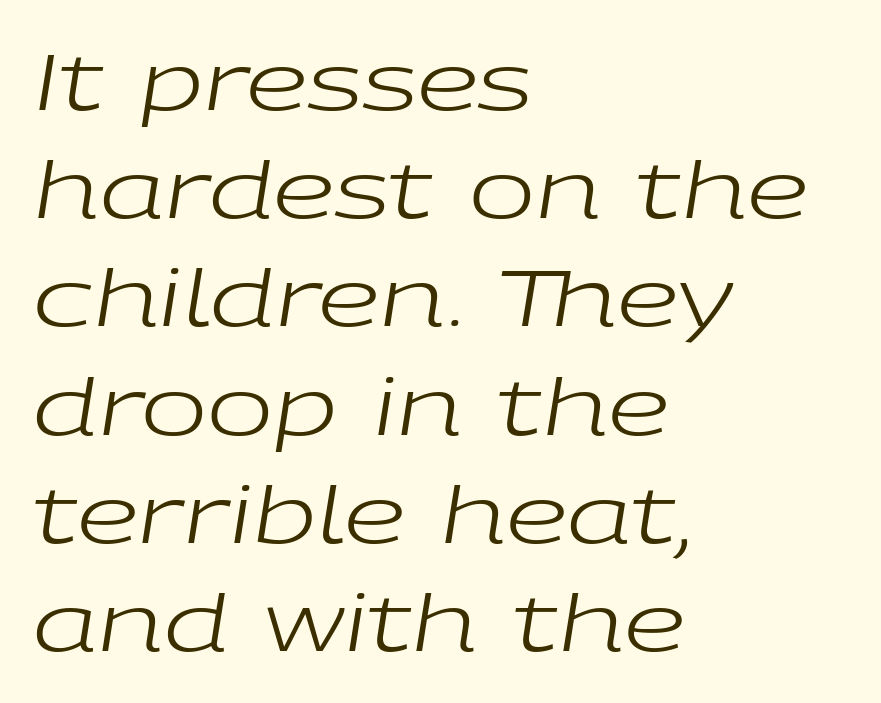
The image shows 79 px regular-weight, wide type, italic (leaning right); set left-aligned, normal line spacing (1.37x), normal letter spacing, not underlined; low stroke contrast and a medium x-height.
